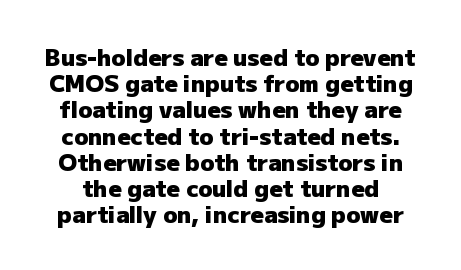
{"italic": "no", "bold": "yes", "underline": "no", "line_spacing": "tight", "line_spacing_ratio": 1.14, "letter_spacing": "normal", "letter_spacing_em": 0.0, "glyph_px": 23}
